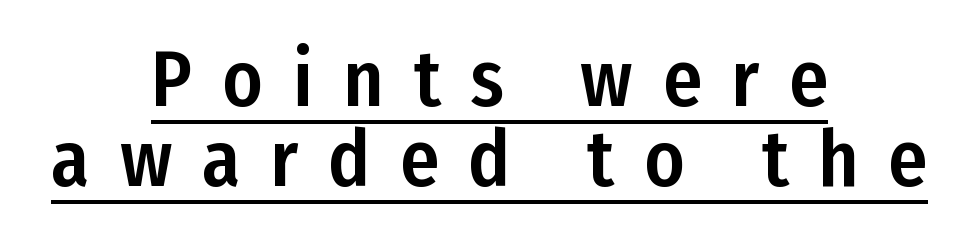
Q: Is the text italic (slanted)? A: No, it is upright.
Q: Is the typeface a serif or a sans-serif typeface? A: Sans-serif.
Q: Is the text underlined? A: Yes.
Q: How is the paragraph aligned? A: Centered.
Q: Is the spacing between letters normal or unusually wide? A: Unusually wide.
Q: Is the spacing between lines tight, normal or loose? A: Tight.
Q: Width (condensed, normal, or wide)? A: Condensed.
Q: Stroke contrast? A: Low.
Q: x-height? A: Medium.
Q: Monospaced? A: No.
